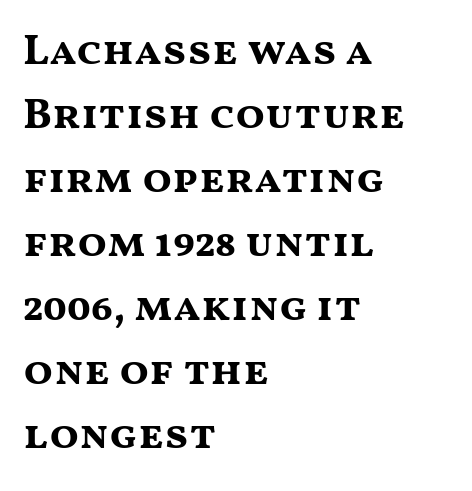
{"serif": "no", "italic": "no", "bold": "yes", "weight": "bold", "width": "wide", "stroke_contrast": "medium", "x_height": "medium", "monospaced": "no", "underline": "no", "align": "left", "line_spacing": "normal", "line_spacing_ratio": 1.49, "letter_spacing": "normal", "letter_spacing_em": 0.0, "glyph_px": 43}
